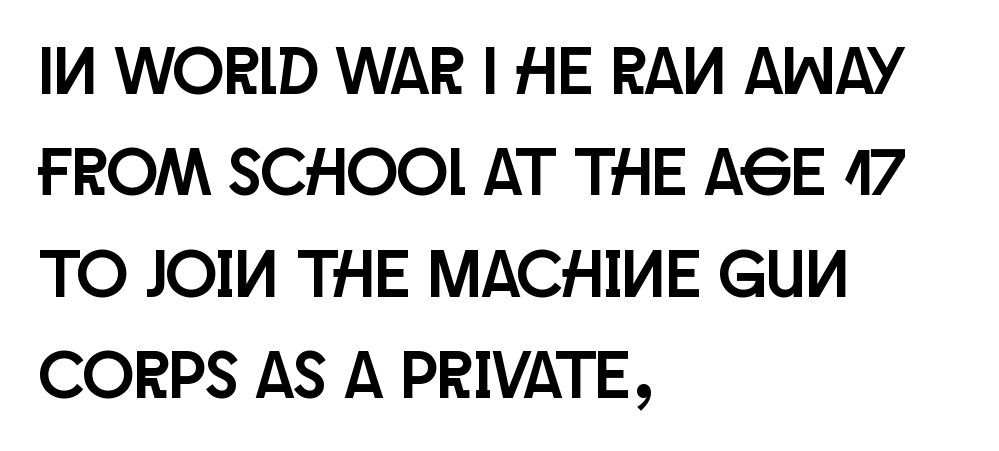
Think of a printed novel: that variable character pitch is what you see here. Is there any slant? The stems are plumb. Baseline-to-baseline distance is the conventional proportion of letter height. Observe the absence of serifs on each vertical stroke in this sample.
